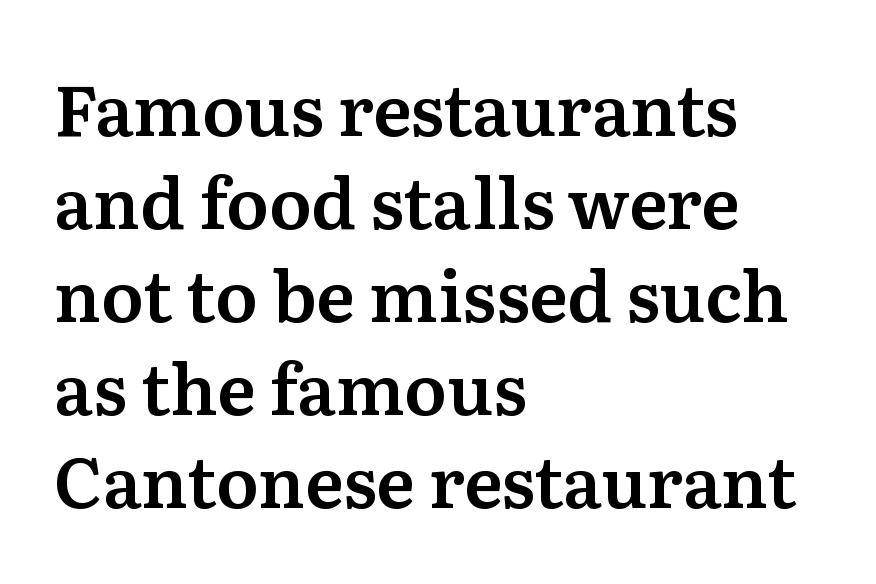
The block of text has a typical density, with ordinary space between rows. Letterform terminals end in serifs throughout the passage. Leftover space on each line is placed entirely after the last word. Posture: straight, roman, zero tilt.
